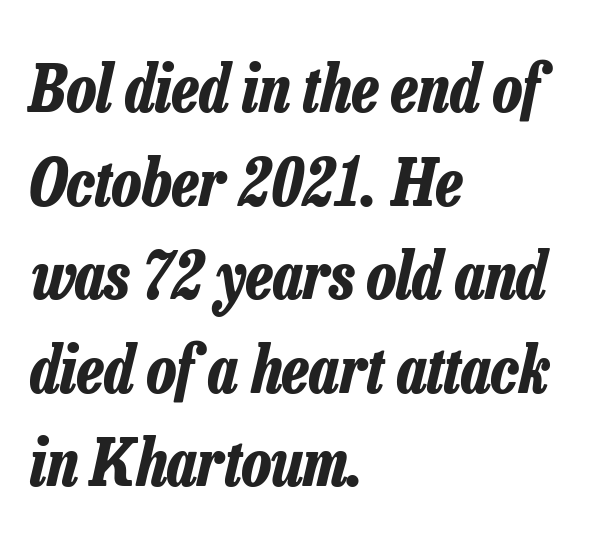
The line-height multiplier appears to be the usual default. Words float on clear page, feet unadorned. You could call the tracking neutral — neither tight nor loose. The ragged edge is on the right, which tells us the setting is flush left. Compared with ordinary roman type, these characters are visibly tilted. Heavy-handed strokes throughout: this text is bold.
